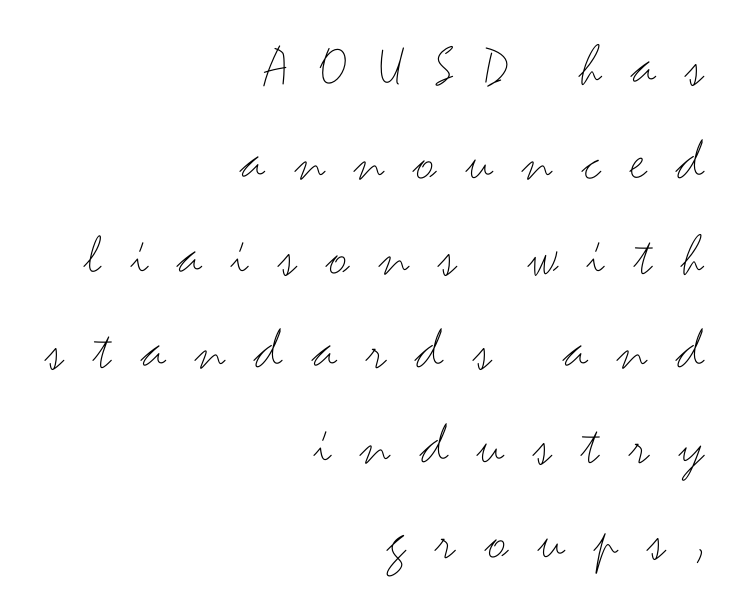
Q: Is the text bold? A: No.
Q: Is the text italic (slanted)? A: Yes.
Q: Is the typeface a serif or a sans-serif typeface? A: Sans-serif.
Q: Is the text underlined? A: No.
Q: How is the paragraph aligned? A: Right-aligned.
Q: Is the spacing between letters normal or unusually wide? A: Unusually wide.
Q: Is the spacing between lines tight, normal or loose? A: Normal.
Q: Width (condensed, normal, or wide)? A: Wide.
Q: Stroke contrast? A: Medium.
Q: x-height? A: Small.
Q: Monospaced? A: No.
